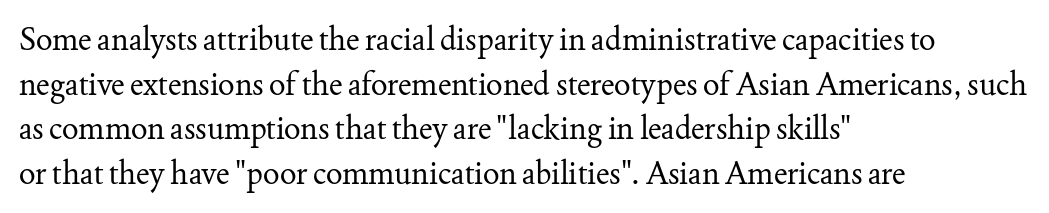
The image shows 31 px regular-weight serif type, upright; set left-aligned, normal line spacing (1.44x), normal letter spacing, not underlined; medium stroke contrast and a small x-height.
